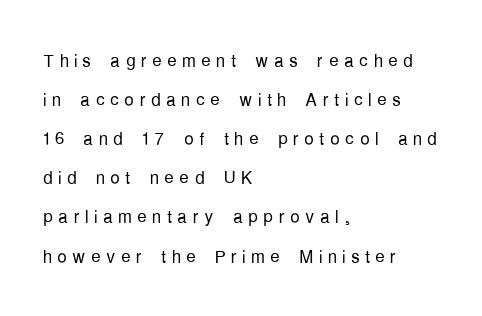
The paragraph has a hard left edge and a soft right edge. Evenly set lines give the paragraph a standard silhouette. A typesetter would call this heavily tracked-out type. Italic? Not at all — the glyphs are vertical.
